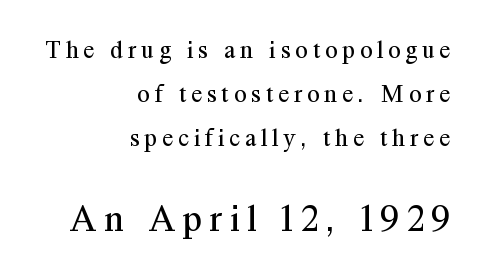
The setting favours the right margin, as signatures and pull-quotes sometimes do. This is serif lettering, the kind often seen in printed books. Loose tracking; the words dissolve into strings of separated letters. The more generous point size was reserved for the lower chunk. Ordinary non-slanted type is in use.
